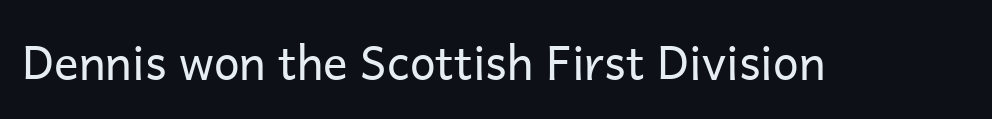
Q: Is the text bold? A: No.
Q: Is the text italic (slanted)? A: No, it is upright.
Q: Is the typeface a serif or a sans-serif typeface? A: Sans-serif.
Q: Is the text underlined? A: No.
Q: Is the spacing between letters normal or unusually wide? A: Normal.
Q: Width (condensed, normal, or wide)? A: Normal.
Q: Stroke contrast? A: Low.
Q: x-height? A: Medium.
Q: Monospaced? A: No.
